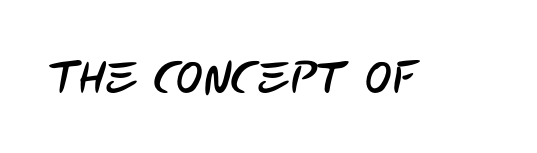
{"serif": "no", "width": "condensed", "stroke_contrast": "low", "x_height": "large", "monospaced": "no", "underline": "no", "letter_spacing": "normal", "letter_spacing_em": 0.0, "glyph_px": 45}
